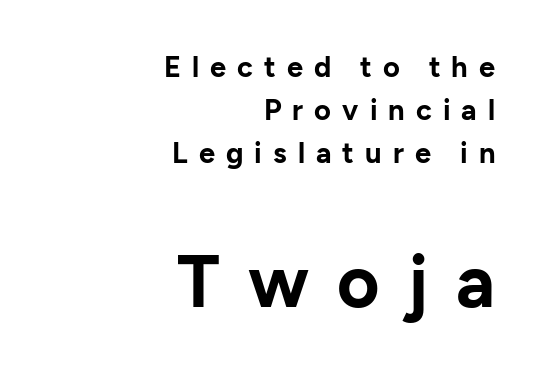
Quick note: underline off. Words appear elongated and porous because spacing is wide. Do the characters align in a grid? No, the font is proportional. The line-height multiplier appears to be the usual default. Posture: upright roman.
